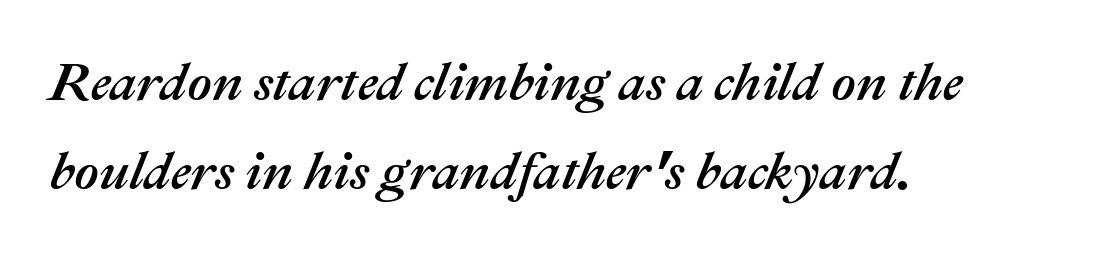
Q: Is the text italic (slanted)? A: Yes, it leans right by about 22 degrees.
Q: Is the text underlined? A: No.
Q: How is the paragraph aligned? A: Left-aligned.
Q: Is the spacing between letters normal or unusually wide? A: Normal.
Q: Is the spacing between lines tight, normal or loose? A: Normal.
Q: Width (condensed, normal, or wide)? A: Normal.
Q: Stroke contrast? A: Medium.
Q: x-height? A: Medium.
Q: Monospaced? A: No.
